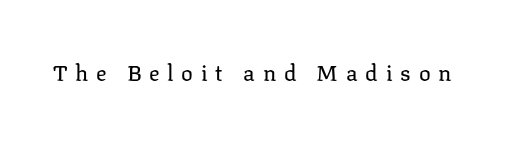
{"italic": "no", "bold": "no", "underline": "no", "letter_spacing": "wide", "letter_spacing_em": 0.35, "glyph_px": 22}
